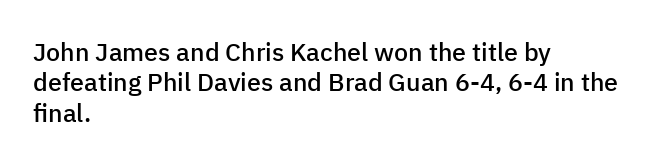
{"italic": "no", "bold": "semi", "underline": "no", "align": "left", "line_spacing_ratio": 1.22, "letter_spacing": "normal", "letter_spacing_em": 0.0, "glyph_px": 25}
